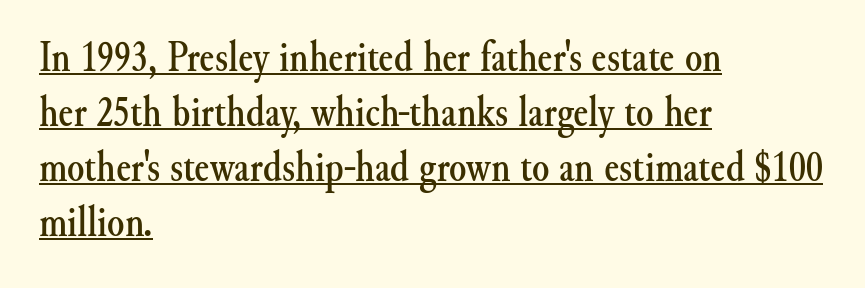
The image shows 44 px serif type, upright; set left-aligned, normal line spacing (1.25x), normal letter spacing, underlined; medium stroke contrast and a small x-height.
